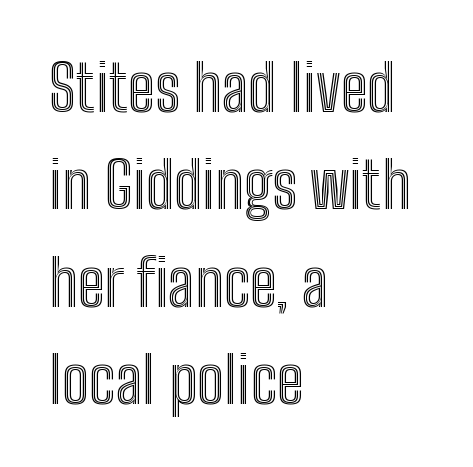
Vertically, the passage feels balanced, rows spaced as you'd expect. The ragged edge is on the right, which tells us the setting is flush left. Every stem runs plumb, perpendicular to the baseline. Look at the tracking — it's just the regular setting, nothing added.
